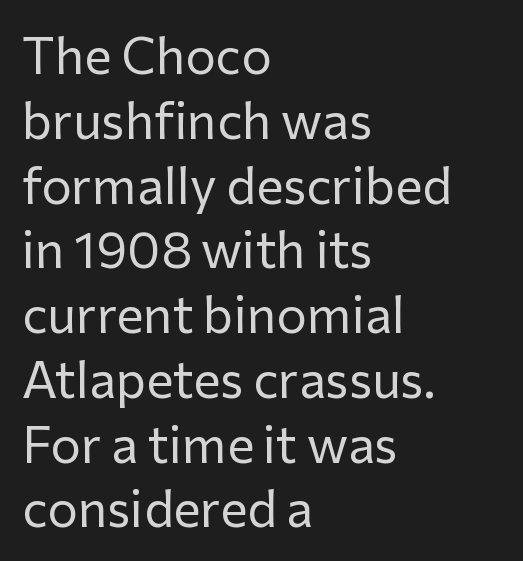
The rag falls on the right side of this text block. Heaviness? Minimal to ordinary, like unemphasized prose. This sample has the flowing, uneven cadence of proportional lettering. The string is rendered with underlining switched off. The designer left line spacing at the default. Italic: no, the glyphs are upright roman.
